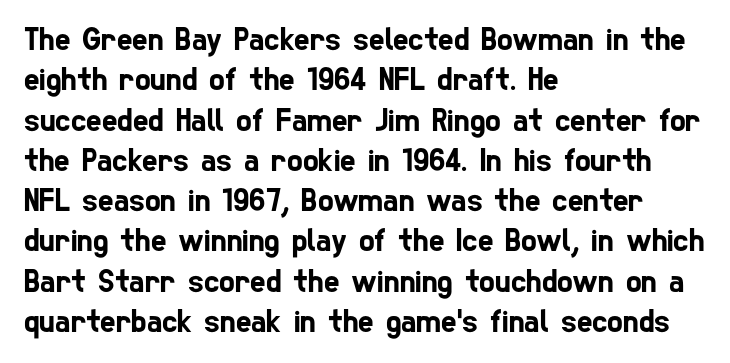
The rendering shows plain stroke endings on the letterforms — a sans-serif design. The tracking reads as untouched default to a designer's eye. Has an underline been added? It has not. This sample has the flowing, uneven cadence of proportional lettering.
